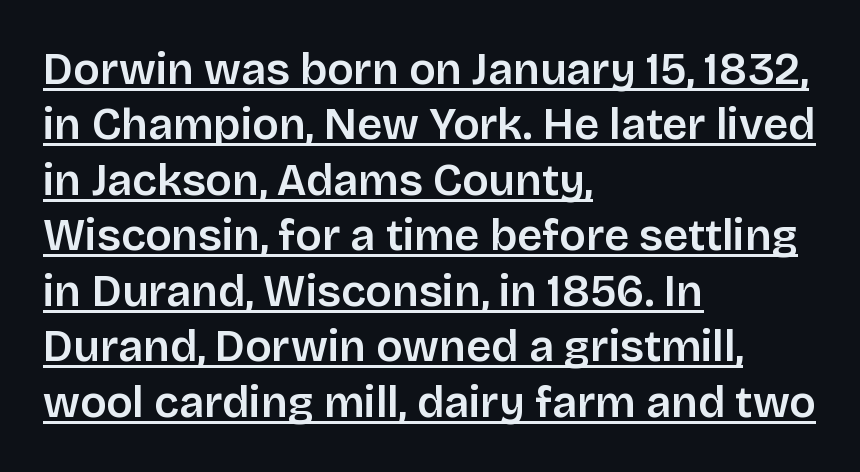
Font category for this specimen: sans-serif. This sample has the flowing, uneven cadence of proportional lettering. Students, note that the glyphs here touch the page at normal intervals. The compositor pushed each line to the left boundary. This is roman type, the default non-slanted kind.
